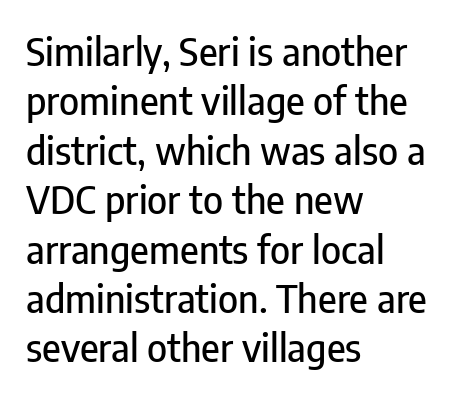
The letters stand upright; this is a roman face. This rendering uses left alignment, leaving the right contour irregular. Note the varied advance widths — an 'i' is clearly narrower than an 'm'. Decoration check: the copy has no underline.
